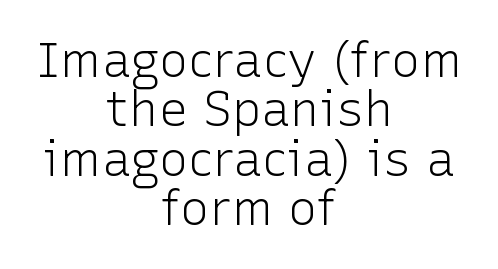
This sample has the flowing, uneven cadence of proportional lettering. Do the letters lean? They stand straight. Check under the words: just untouched page. Typeset on center — no edge is straight.
